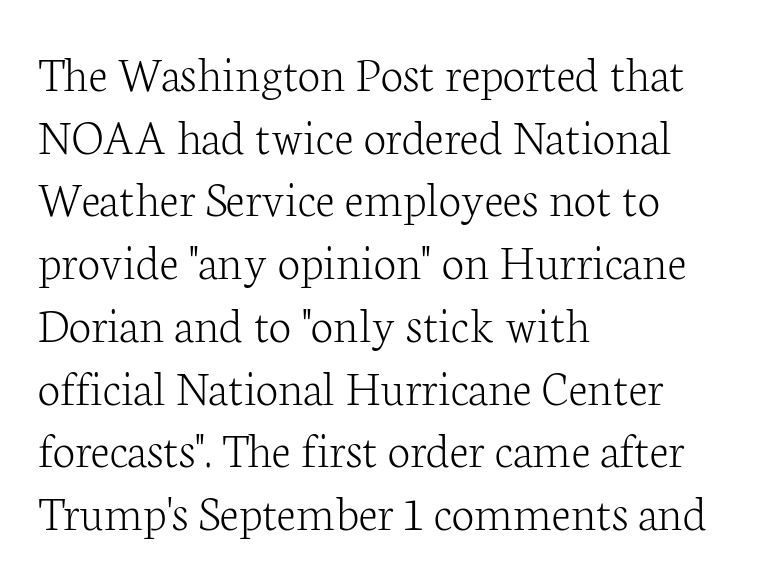
Q: Is the text bold? A: No.
Q: Is the text italic (slanted)? A: No, it is upright.
Q: Is the typeface a serif or a sans-serif typeface? A: Serif.
Q: Is the text underlined? A: No.
Q: How is the paragraph aligned? A: Left-aligned.
Q: Is the spacing between letters normal or unusually wide? A: Normal.
Q: Width (condensed, normal, or wide)? A: Normal.
Q: Stroke contrast? A: Low.
Q: x-height? A: Medium.
Q: Monospaced? A: No.
